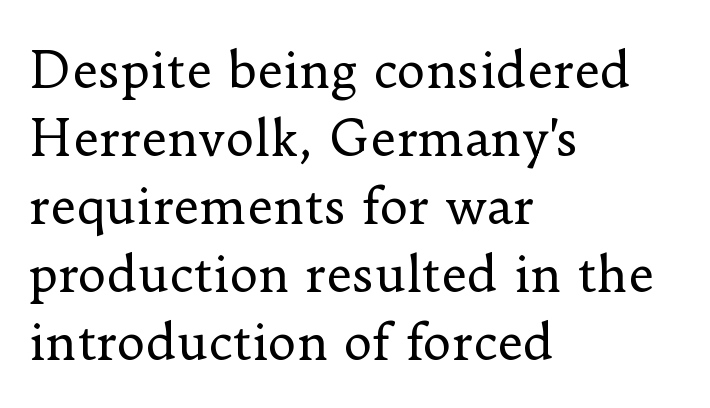
Serif or sans? Serif — the stroke terminals have little feet. These lines were composed using upright roman letters. Each letter keeps its own natural width here, so spacing adapts to shape. Beneath every word, the page is bare.
